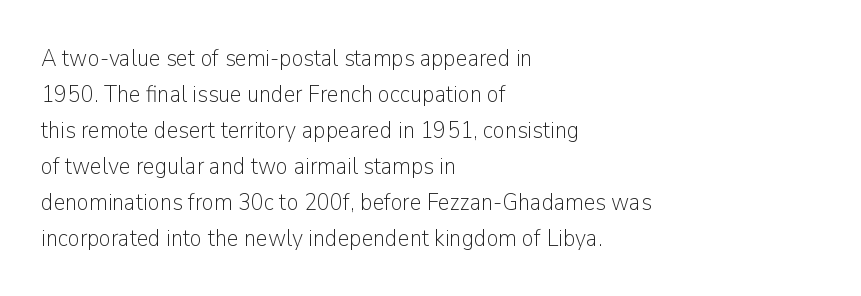
Q: Is the text bold? A: No.
Q: Is the text italic (slanted)? A: No, it is upright.
Q: Is the text underlined? A: No.
Q: How is the paragraph aligned? A: Left-aligned.
Q: Is the spacing between letters normal or unusually wide? A: Normal.
Q: Is the spacing between lines tight, normal or loose? A: Normal.
